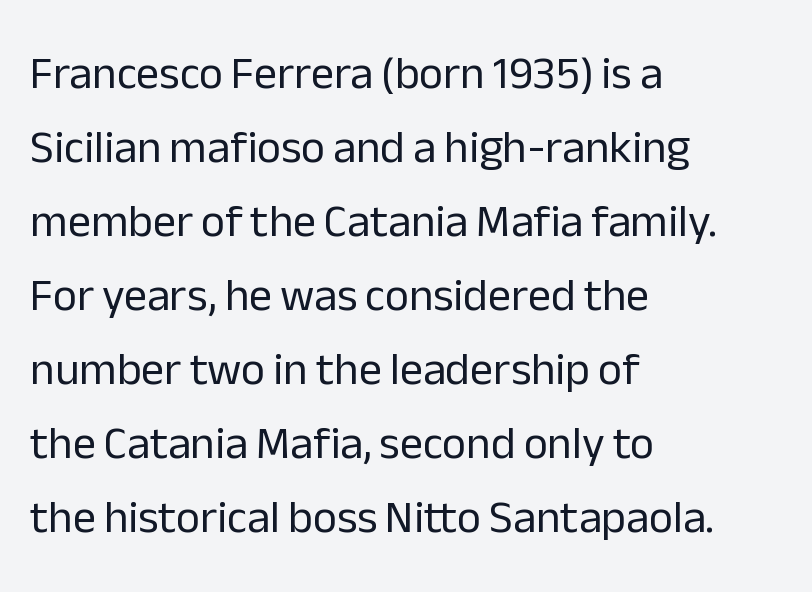
Q: Is the text bold? A: No.
Q: Is the text italic (slanted)? A: No, it is upright.
Q: Is the typeface a serif or a sans-serif typeface? A: Sans-serif.
Q: Is the text underlined? A: No.
Q: How is the paragraph aligned? A: Left-aligned.
Q: Is the spacing between letters normal or unusually wide? A: Normal.
Q: Is the spacing between lines tight, normal or loose? A: Normal.
Q: Width (condensed, normal, or wide)? A: Normal.
Q: Stroke contrast? A: Low.
Q: x-height? A: Medium.
Q: Monospaced? A: No.
